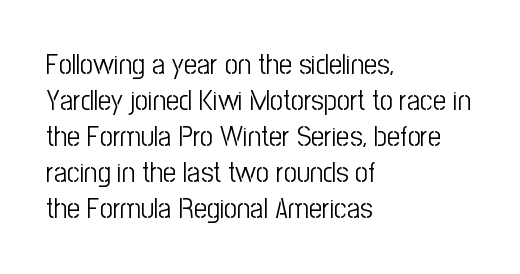
Q: Is the text bold? A: No.
Q: Is the text italic (slanted)? A: No, it is upright.
Q: Is the typeface a serif or a sans-serif typeface? A: Sans-serif.
Q: Is the text underlined? A: No.
Q: How is the paragraph aligned? A: Left-aligned.
Q: Is the spacing between letters normal or unusually wide? A: Normal.
Q: Width (condensed, normal, or wide)? A: Condensed.
Q: Stroke contrast? A: Low.
Q: x-height? A: Medium.
Q: Monospaced? A: No.
